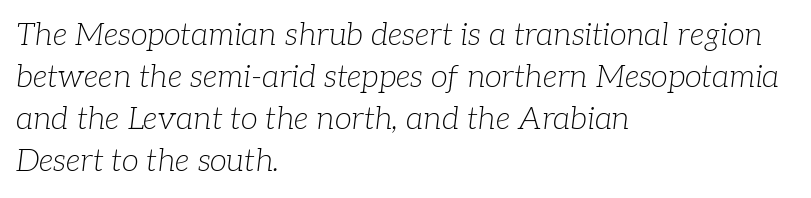
{"serif": "yes", "italic": "yes", "lean": "right", "slant_degrees": 7, "bold": "no", "weight": "light", "width": "normal", "stroke_contrast": "low", "x_height": "medium", "monospaced": "no", "underline": "no", "align": "left", "line_spacing": "normal", "line_spacing_ratio": 1.36, "letter_spacing": "normal", "letter_spacing_em": 0.0, "glyph_px": 31}
